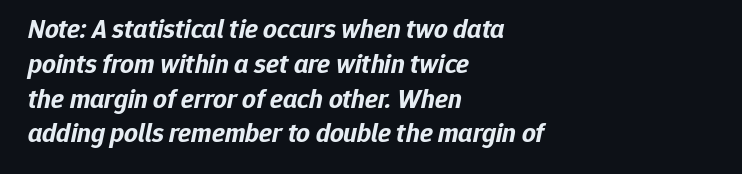
Unmarked baselines from the first word to the last. Every letter is thick-stroked: bold, no question. In terms of posture, this sample is oblique. The horizontal fit of the characters is conventional and even. The space between consecutive lines is moderate. Layout note: lines flush left.
